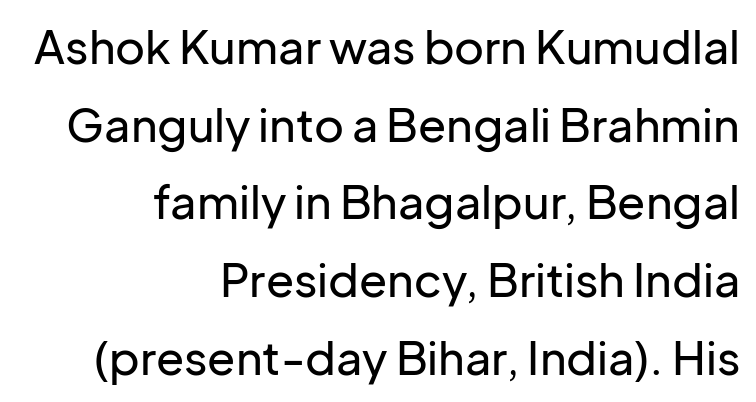
Q: Is the text italic (slanted)? A: No, it is upright.
Q: Is the typeface a serif or a sans-serif typeface? A: Sans-serif.
Q: Is the text underlined? A: No.
Q: How is the paragraph aligned? A: Right-aligned.
Q: Is the spacing between letters normal or unusually wide? A: Normal.
Q: Is the spacing between lines tight, normal or loose? A: Normal.
Q: Width (condensed, normal, or wide)? A: Normal.
Q: Stroke contrast? A: Low.
Q: x-height? A: Medium.
Q: Monospaced? A: No.
